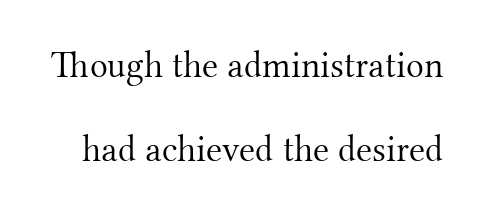
The image shows 37 px light serif type, upright; set loose line spacing (2.28x), normal letter spacing, not underlined; medium stroke contrast and a small x-height.
